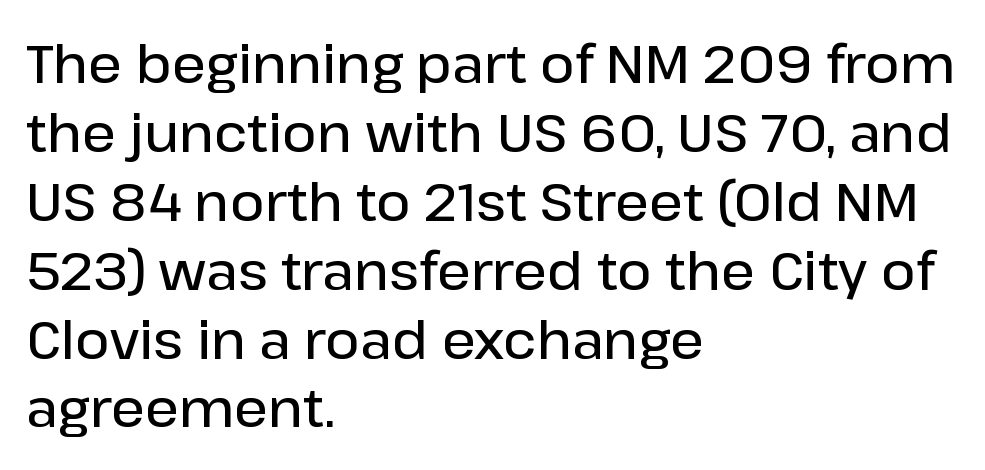
Q: Is the text bold? A: Semi-bold.
Q: Is the text italic (slanted)? A: No, it is upright.
Q: Is the typeface a serif or a sans-serif typeface? A: Sans-serif.
Q: Is the text underlined? A: No.
Q: How is the paragraph aligned? A: Left-aligned.
Q: Is the spacing between letters normal or unusually wide? A: Normal.
Q: Is the spacing between lines tight, normal or loose? A: Normal.
Q: Width (condensed, normal, or wide)? A: Normal.
Q: Stroke contrast? A: Low.
Q: x-height? A: Medium.
Q: Monospaced? A: No.
